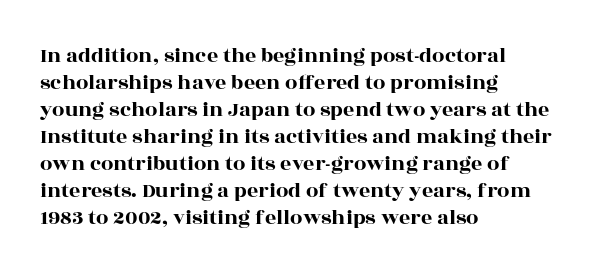
The horizontal fit of the characters is conventional and even. The typesetter chose a ragged-right arrangement here. Upright lettering throughout. The specimen omits any rule beneath the text block's lines.
